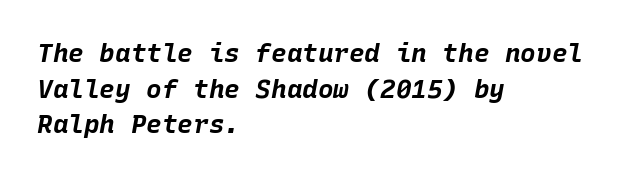
Typeset ragged right — the left edge is the straight one. Designer's note — italics engaged. Every letter is thick-stroked: bold, no question. The gaps between neighbouring characters are ordinary and unremarkable.
